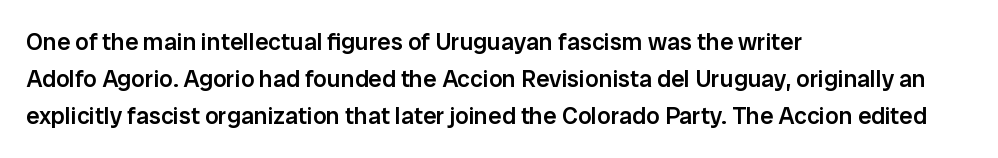
{"italic": "no", "bold": "semi", "underline": "no", "align": "left", "line_spacing": "normal", "line_spacing_ratio": 1.54, "letter_spacing": "normal", "letter_spacing_em": 0.0, "glyph_px": 24}
